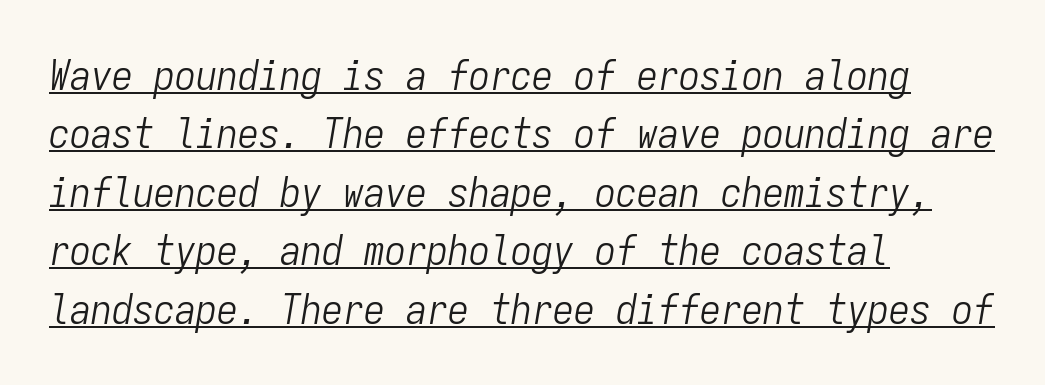
Q: Is the text bold? A: No.
Q: Is the text italic (slanted)? A: Yes, it leans right by about 9 degrees.
Q: Is the text underlined? A: Yes.
Q: How is the paragraph aligned? A: Left-aligned.
Q: Is the spacing between letters normal or unusually wide? A: Normal.
Q: Is the spacing between lines tight, normal or loose? A: Normal.
Q: Width (condensed, normal, or wide)? A: Condensed.
Q: Stroke contrast? A: Low.
Q: x-height? A: Medium.
Q: Monospaced? A: Yes.
